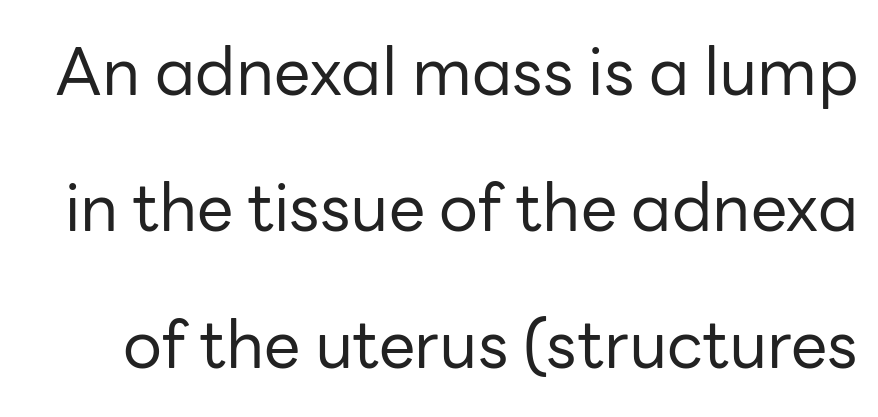
Q: Is the text bold? A: No.
Q: Is the text italic (slanted)? A: No, it is upright.
Q: Is the typeface a serif or a sans-serif typeface? A: Sans-serif.
Q: Is the text underlined? A: No.
Q: Is the spacing between letters normal or unusually wide? A: Normal.
Q: Is the spacing between lines tight, normal or loose? A: Loose.
Q: Width (condensed, normal, or wide)? A: Normal.
Q: Stroke contrast? A: Low.
Q: x-height? A: Medium.
Q: Monospaced? A: No.
